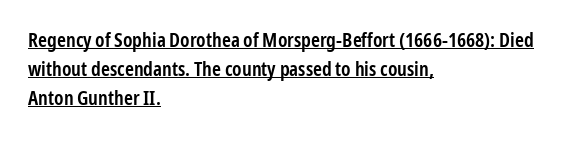
The image shows 20 px text type, upright; set left-aligned, normal line spacing (1.44x), normal letter spacing, underlined.
